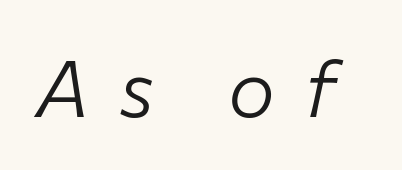
{"italic": "yes", "lean": "right", "slant_degrees": 12, "bold": "no", "weight": "light", "width": "normal", "stroke_contrast": "low", "x_height": "medium", "monospaced": "no", "underline": "no", "letter_spacing": "wide", "letter_spacing_em": 0.37, "glyph_px": 79}
